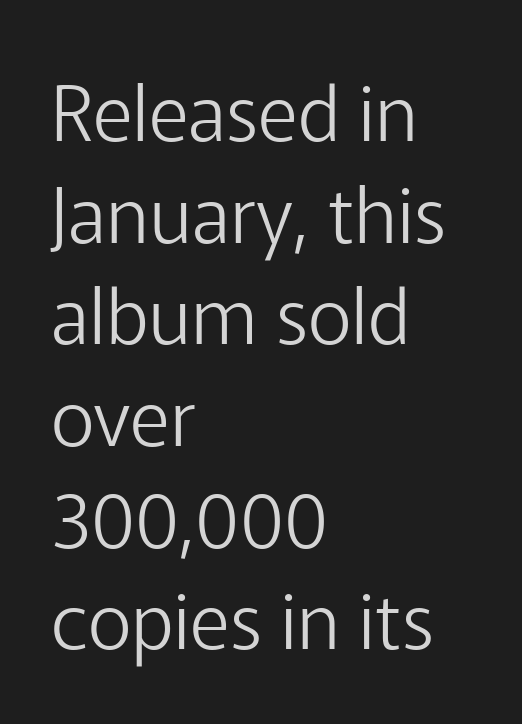
The letters advance in unequal steps, a hallmark of proportional type. The face used here is rendered with its standard letterfit. The passage is arranged the way most books set body copy — flush left. Think standard paragraph weight, or any step lighter than that.
